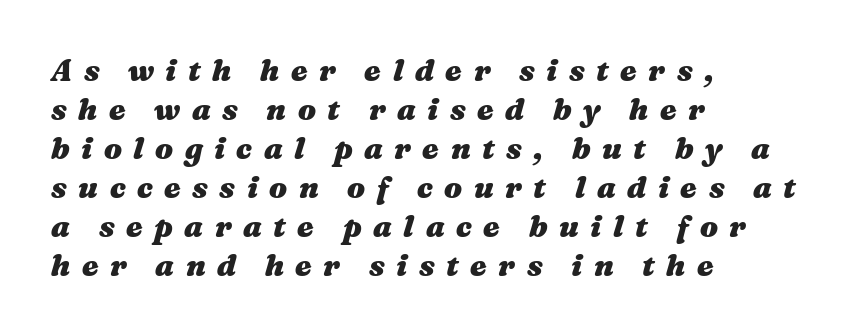
{"italic": "yes", "lean": "right", "slant_degrees": 16, "bold": "yes", "weight": "heavy", "width": "wide", "stroke_contrast": "medium", "x_height": "medium", "monospaced": "no", "underline": "no", "align": "left", "line_spacing": "normal", "line_spacing_ratio": 1.3, "letter_spacing": "wide", "letter_spacing_em": 0.38, "glyph_px": 30}
